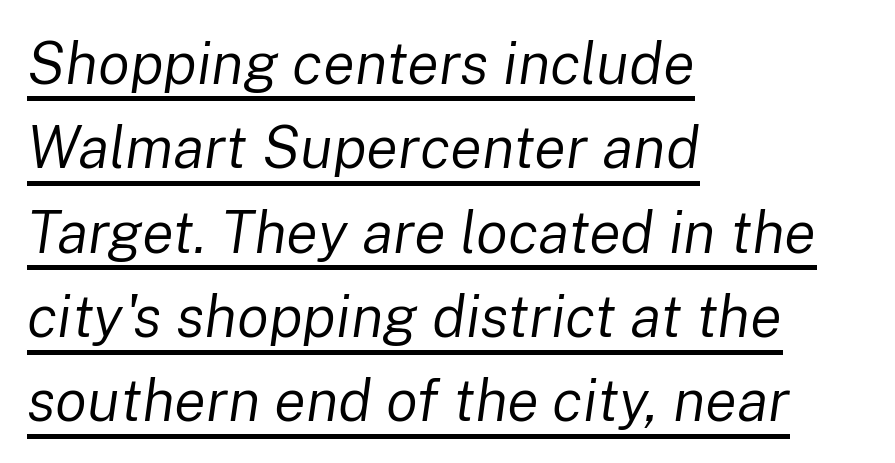
All the whitespace from short lines collects on the right. Is the letter spacing exaggerated? No — it looks like the ordinary default. Spacing verdict: proportional, widths tailored to each character. Counters stay open thanks to moderate or lighter strokes.
